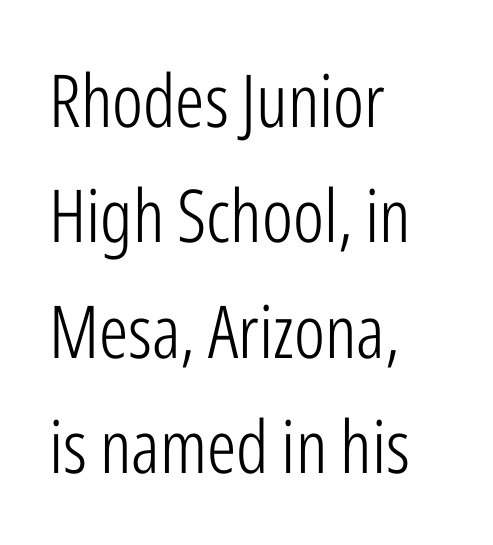
{"serif": "no", "italic": "no", "bold": "no", "weight": "light", "width": "condensed", "stroke_contrast": "low", "x_height": "medium", "monospaced": "no", "underline": "no", "align": "left", "line_spacing": "normal", "line_spacing_ratio": 1.58, "letter_spacing": "normal", "letter_spacing_em": 0.0, "glyph_px": 73}
